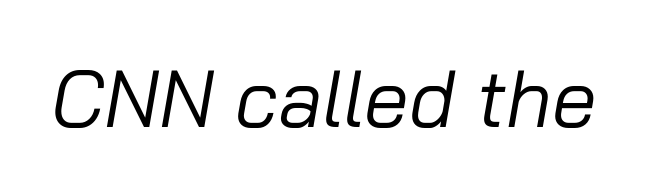
The image shows 80 px regular-weight type, italic (leaning right); set normal letter spacing, not underlined; low stroke contrast and a medium x-height.
